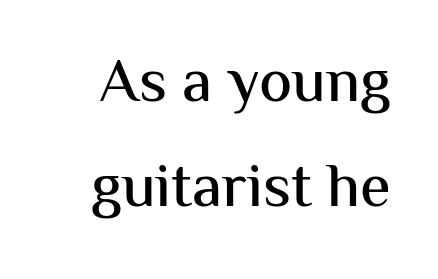
The image shows 62 px sans-serif type, upright; set normal line spacing (1.69x), normal letter spacing, not underlined; medium stroke contrast and a medium x-height.
